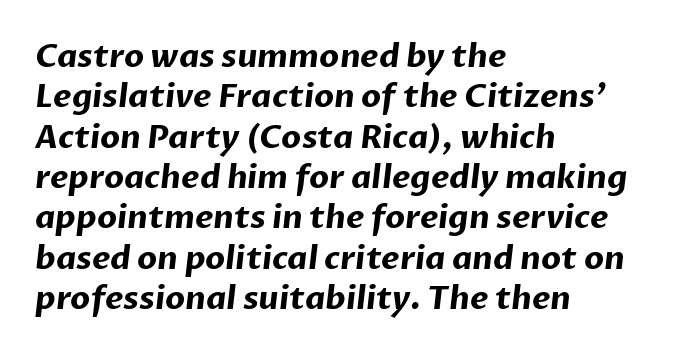
Q: Is the text bold? A: Yes.
Q: Is the typeface a serif or a sans-serif typeface? A: Sans-serif.
Q: Is the text underlined? A: No.
Q: How is the paragraph aligned? A: Left-aligned.
Q: Is the spacing between letters normal or unusually wide? A: Normal.
Q: Is the spacing between lines tight, normal or loose? A: Normal.
Q: Width (condensed, normal, or wide)? A: Normal.
Q: Stroke contrast? A: Low.
Q: x-height? A: Medium.
Q: Monospaced? A: No.
